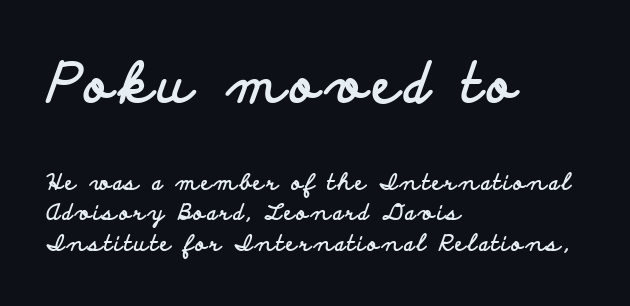
Caption: bold face, heavy strokes. Typeset ragged right — the left edge is the straight one. Think of a printed novel: that variable character pitch is what you see here. Normally led — the rows are evenly, conventionally spaced. Examine the stroke ends and you'll find no serifs.
